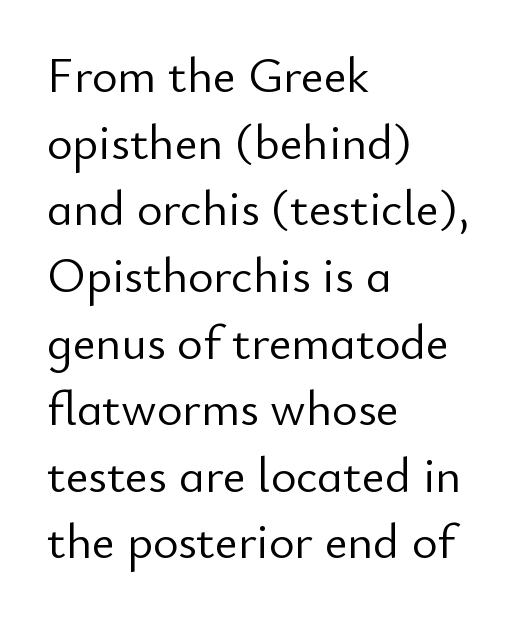
Q: Is the text bold? A: No.
Q: Is the text italic (slanted)? A: No, it is upright.
Q: Is the typeface a serif or a sans-serif typeface? A: Sans-serif.
Q: Is the text underlined? A: No.
Q: How is the paragraph aligned? A: Left-aligned.
Q: Is the spacing between letters normal or unusually wide? A: Normal.
Q: Is the spacing between lines tight, normal or loose? A: Normal.
Q: Width (condensed, normal, or wide)? A: Normal.
Q: Stroke contrast? A: Low.
Q: x-height? A: Small.
Q: Monospaced? A: No.
